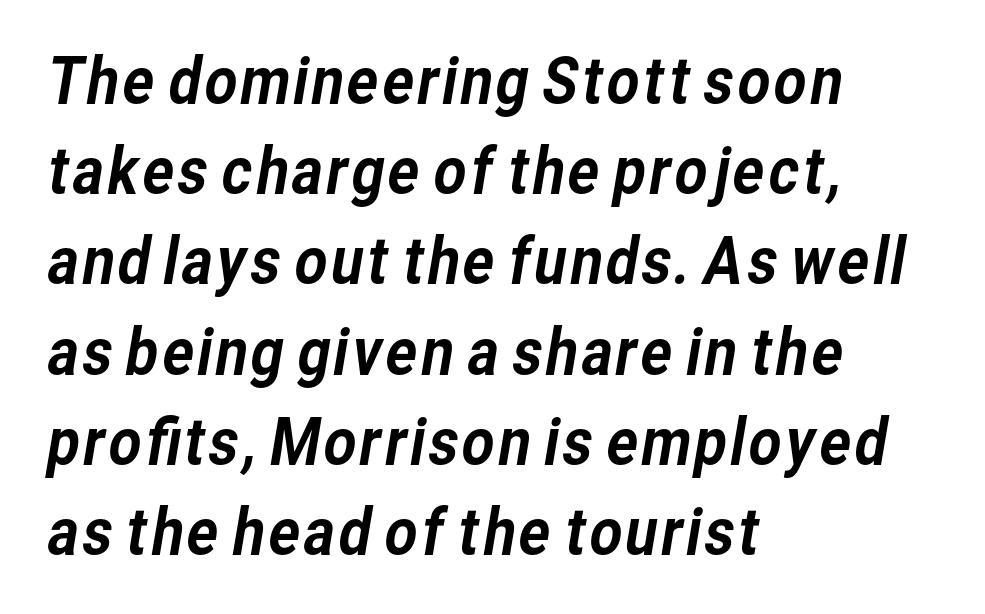
Students, note that the glyphs here touch the page at normal intervals. Type without underlining. The rendering uses natural spacing where letterforms have individual widths. Line spacing here is normal. Grotesque or geometric, the face here clearly has no serifs.
